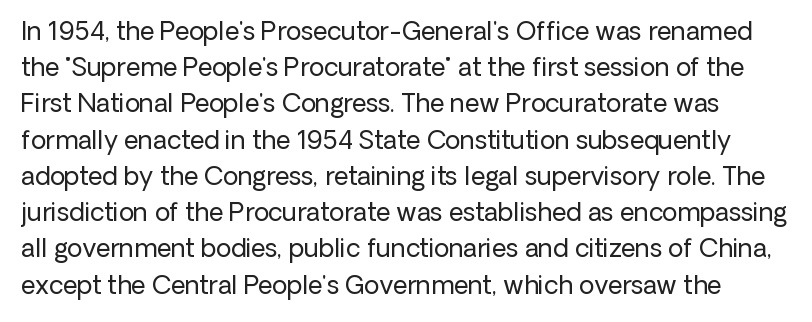
Q: Is the text bold? A: No.
Q: Is the text italic (slanted)? A: No, it is upright.
Q: Is the text underlined? A: No.
Q: Is the spacing between letters normal or unusually wide? A: Normal.
Q: Is the spacing between lines tight, normal or loose? A: Normal.
